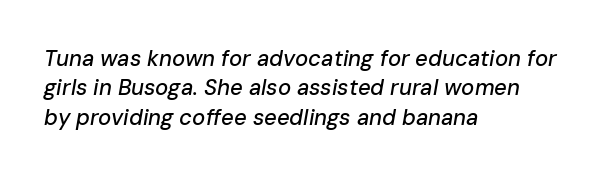
The image shows 22 px text type, italic (leaning right); set left-aligned, normal line spacing (1.34x), normal letter spacing, not underlined.
